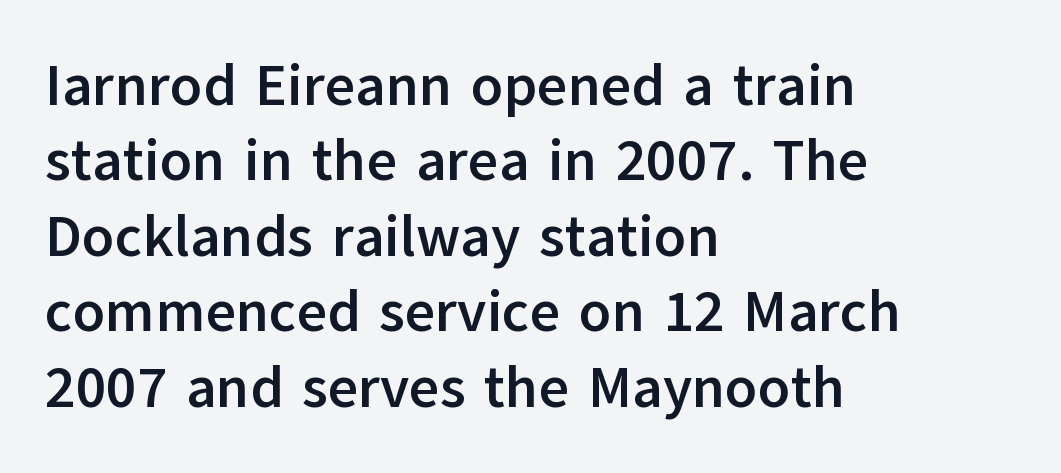
Proportional: the letters do not fall into vertical columns. Beneath every word, the page is bare. Does the type have serifs? No, each stem ends abruptly. Students, note that the glyphs here touch the page at normal intervals.
